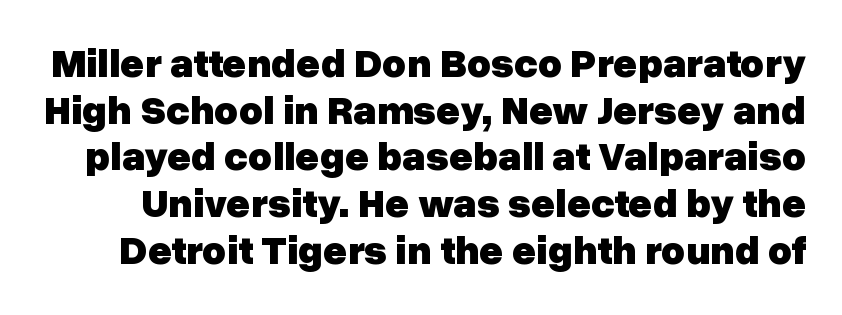
The image shows 41 px heavy sans-serif type, upright; set tight line spacing (1.14x), normal letter spacing, not underlined; low stroke contrast and a medium x-height.
